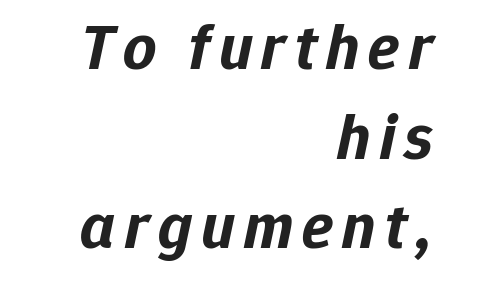
The letters advance in unequal steps, a hallmark of proportional type. The space between consecutive lines is moderate. Pretty heavy lettering here — definitely bold. Layout note: lines flush right.
